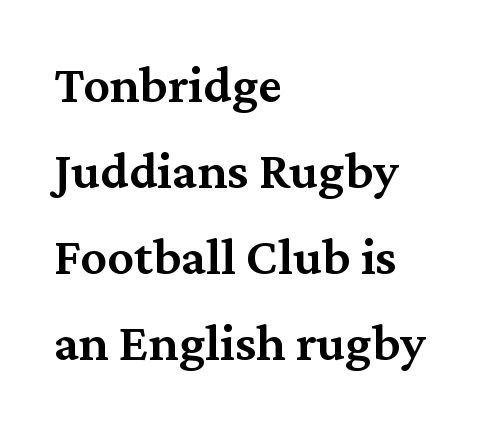
The image shows 53 px semibold serif type, upright; set left-aligned, normal line spacing (1.62x), normal letter spacing, not underlined; medium stroke contrast and a medium x-height.
